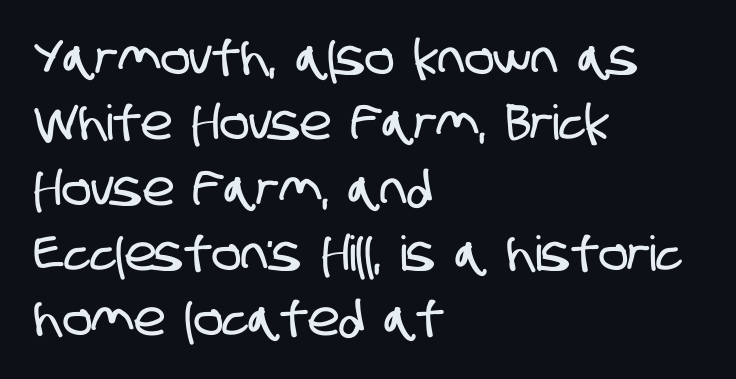
{"serif": "no", "width": "condensed", "stroke_contrast": "low", "x_height": "large", "monospaced": "no", "underline": "no", "align": "left", "line_spacing": "normal", "line_spacing_ratio": 1.36, "letter_spacing": "normal", "letter_spacing_em": 0.0, "glyph_px": 48}
